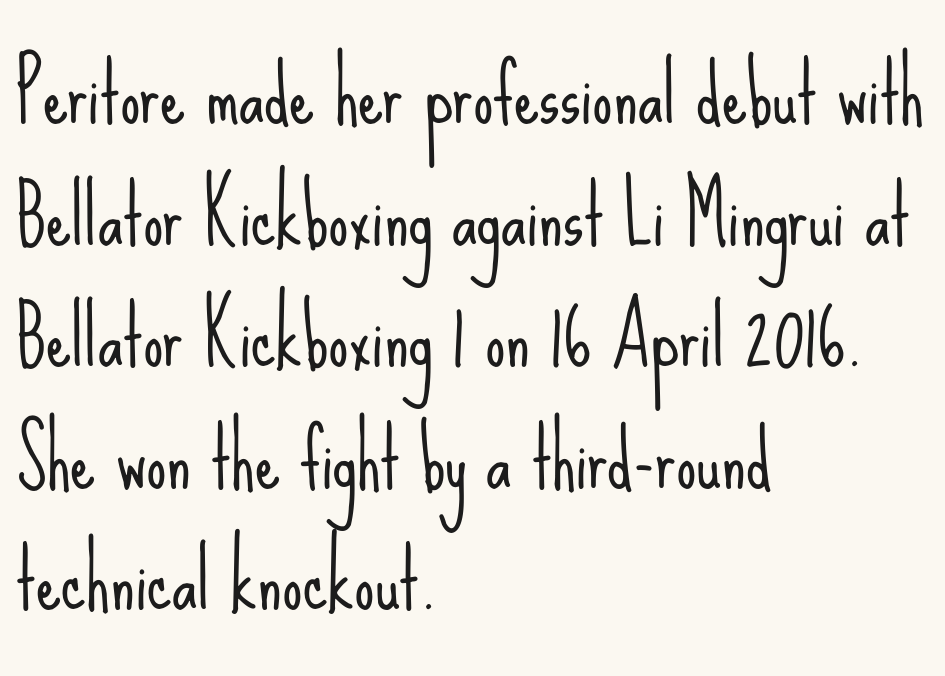
{"serif": "no", "italic": "no", "bold": "no", "weight": "light", "width": "condensed", "stroke_contrast": "low", "x_height": "small", "monospaced": "no", "underline": "no", "align": "left", "line_spacing": "normal", "line_spacing_ratio": 1.52, "letter_spacing": "normal", "letter_spacing_em": 0.0, "glyph_px": 80}
